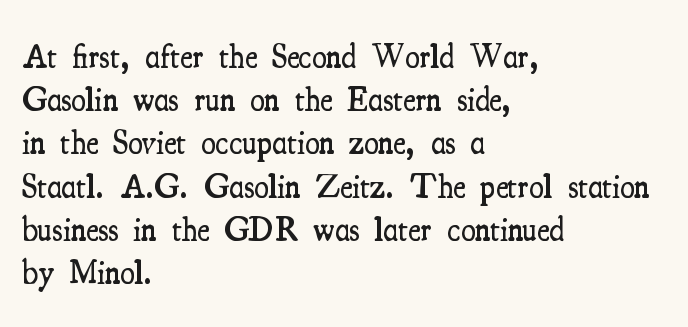
Q: Is the text bold? A: Semi-bold.
Q: Is the text italic (slanted)? A: No, it is upright.
Q: Is the typeface a serif or a sans-serif typeface? A: Serif.
Q: Is the text underlined? A: No.
Q: How is the paragraph aligned? A: Left-aligned.
Q: Is the spacing between letters normal or unusually wide? A: Normal.
Q: Is the spacing between lines tight, normal or loose? A: Normal.
Q: Width (condensed, normal, or wide)? A: Condensed.
Q: Stroke contrast? A: Medium.
Q: x-height? A: Small.
Q: Monospaced? A: No.
